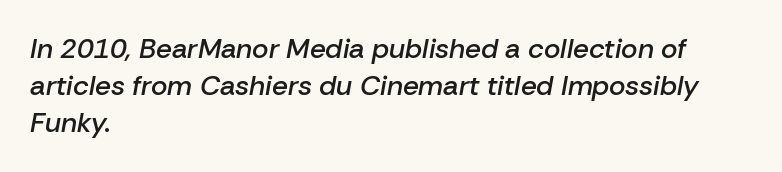
Q: Is the text bold? A: Semi-bold.
Q: Is the text italic (slanted)? A: Yes, it leans right by about 10 degrees.
Q: Is the text underlined? A: No.
Q: How is the paragraph aligned? A: Left-aligned.
Q: Is the spacing between letters normal or unusually wide? A: Normal.
Q: Is the spacing between lines tight, normal or loose? A: Normal.
Q: Width (condensed, normal, or wide)? A: Normal.
Q: Stroke contrast? A: Low.
Q: x-height? A: Medium.
Q: Monospaced? A: No.
